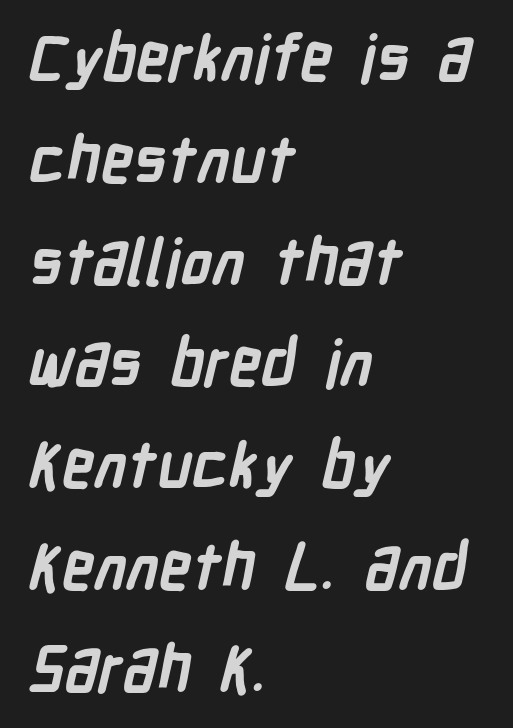
{"serif": "no", "bold": "yes", "weight": "semibold", "width": "condensed", "stroke_contrast": "low", "x_height": "medium", "monospaced": "no", "underline": "no", "align": "left", "line_spacing": "normal", "line_spacing_ratio": 1.59, "letter_spacing": "normal", "letter_spacing_em": 0.0, "glyph_px": 64}
